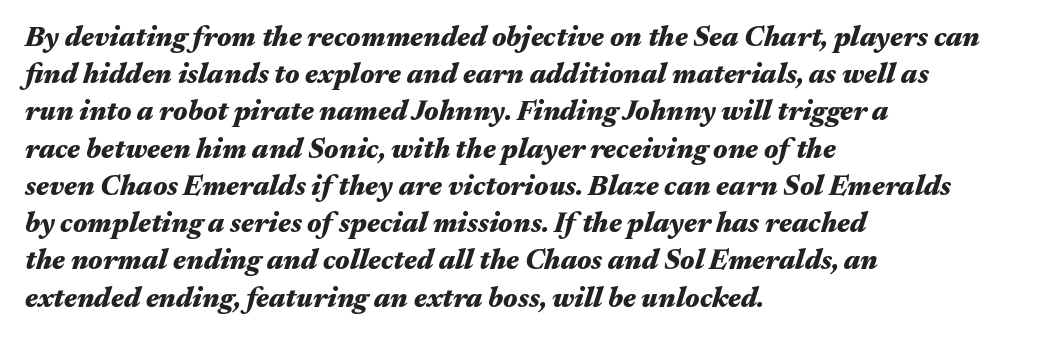
The face used here is proportionally spaced, like ordinary book or web type. The line-height multiplier appears to be the usual default. Rendered with sloped, italic letterforms. Compared with an ordinary text face, these strokes are far heavier — a full bold. Line starts are locked; line ends wander.
